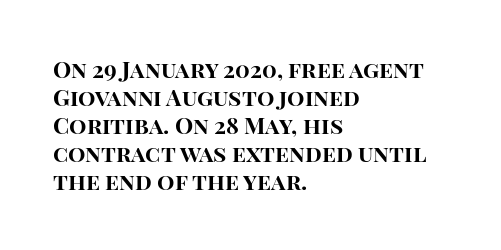
{"italic": "no", "bold": "yes", "underline": "no", "align": "left", "line_spacing_ratio": 1.22, "letter_spacing": "normal", "letter_spacing_em": 0.0, "glyph_px": 23}
